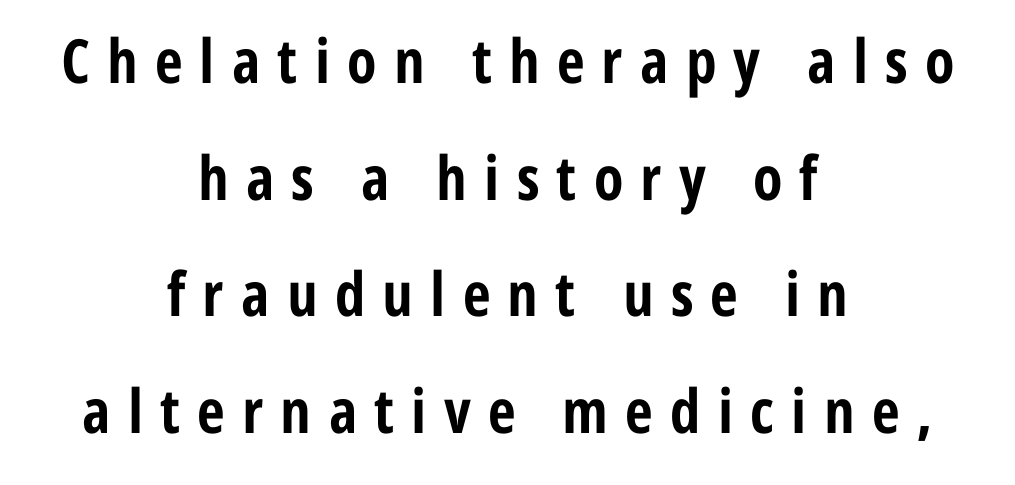
Q: Is the text bold? A: Yes.
Q: Is the text italic (slanted)? A: No, it is upright.
Q: Is the typeface a serif or a sans-serif typeface? A: Sans-serif.
Q: Is the text underlined? A: No.
Q: How is the paragraph aligned? A: Centered.
Q: Is the spacing between letters normal or unusually wide? A: Unusually wide.
Q: Is the spacing between lines tight, normal or loose? A: Loose.
Q: Width (condensed, normal, or wide)? A: Condensed.
Q: Stroke contrast? A: Low.
Q: x-height? A: Medium.
Q: Monospaced? A: No.
